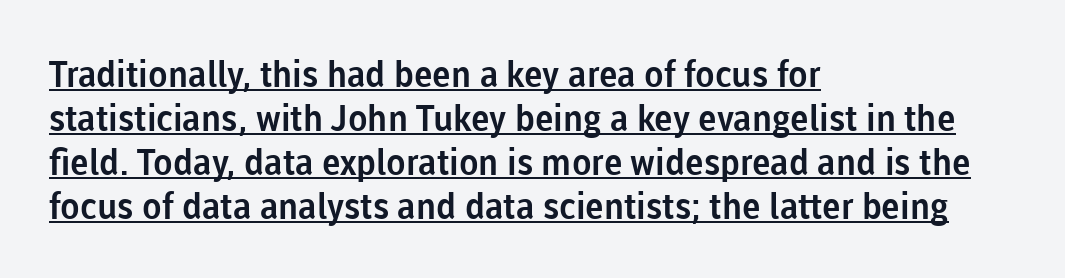
A sans-serif font was chosen for this passage. These lines are rendered in a variable-pitch font. Compared with undecorated copy, this sample adds a rule below the words. A roman cut, with each character standing at attention.
